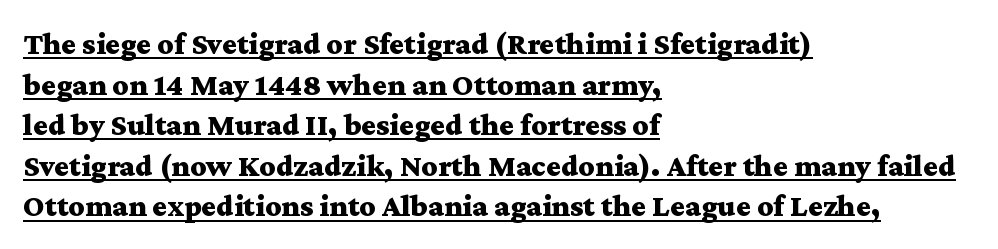
Q: Is the text bold? A: Yes.
Q: Is the text italic (slanted)? A: No, it is upright.
Q: Is the typeface a serif or a sans-serif typeface? A: Serif.
Q: Is the text underlined? A: Yes.
Q: How is the paragraph aligned? A: Left-aligned.
Q: Is the spacing between letters normal or unusually wide? A: Normal.
Q: Is the spacing between lines tight, normal or loose? A: Normal.
Q: Width (condensed, normal, or wide)? A: Wide.
Q: Stroke contrast? A: Medium.
Q: x-height? A: Medium.
Q: Monospaced? A: No.
